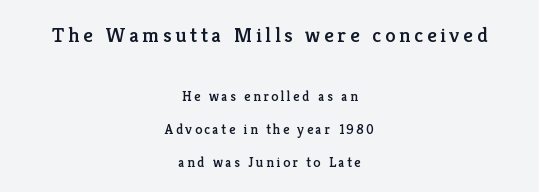
The image shows 21 px text type, upright; set centered, loose line spacing (2.35x), not underlined; the first (top) block is 1.5x larger.
